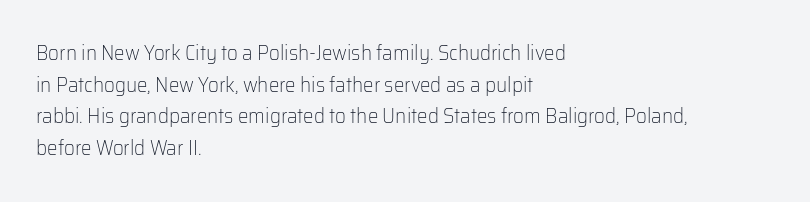
The image shows 21 px text type, upright; set left-aligned, normal line spacing (1.51x), normal letter spacing, not underlined.
